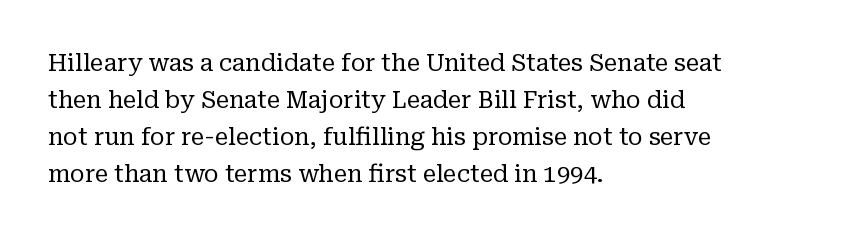
Q: Is the text bold? A: No.
Q: Is the text italic (slanted)? A: No, it is upright.
Q: Is the text underlined? A: No.
Q: How is the paragraph aligned? A: Left-aligned.
Q: Is the spacing between letters normal or unusually wide? A: Normal.
Q: Is the spacing between lines tight, normal or loose? A: Normal.
